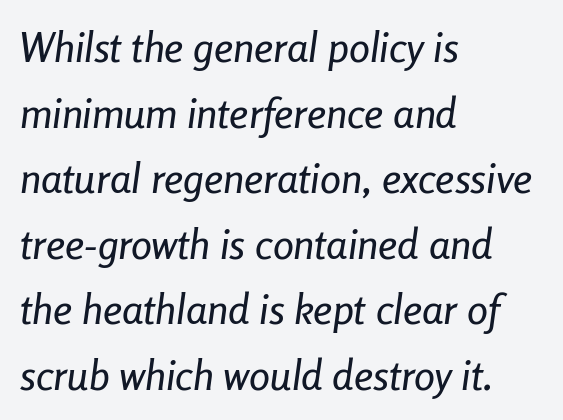
No word sits above an underline. Characters follow at the spacing the type designer built in. This sample keeps an unexceptional amount of space between lines. The face used here has a pronounced slope to its letters. Is this a fixed-width face? No — the glyphs have proportional, varying widths. This sample is left-justified, so line endings fall wherever the words run out.
